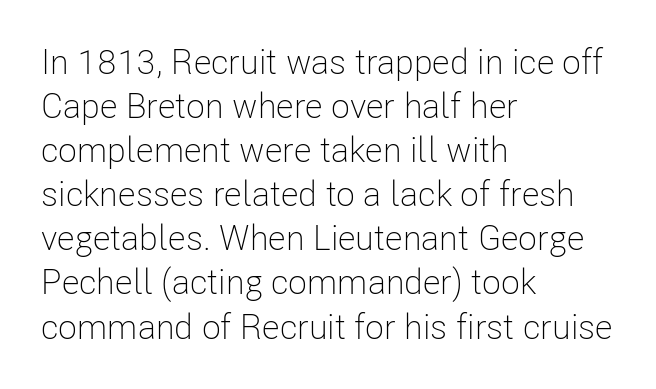
The image shows 35 px light, condensed sans-serif type, upright; set left-aligned, normal line spacing (1.26x), normal letter spacing, not underlined; low stroke contrast and a medium x-height.
